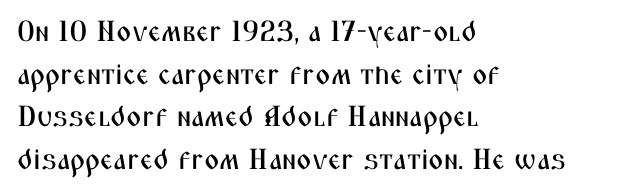
Q: Is the text italic (slanted)? A: No, it is upright.
Q: Is the typeface a serif or a sans-serif typeface? A: Sans-serif.
Q: Is the text underlined? A: No.
Q: How is the paragraph aligned? A: Left-aligned.
Q: Is the spacing between letters normal or unusually wide? A: Normal.
Q: Is the spacing between lines tight, normal or loose? A: Normal.
Q: Width (condensed, normal, or wide)? A: Condensed.
Q: Stroke contrast? A: Medium.
Q: x-height? A: Medium.
Q: Monospaced? A: No.
